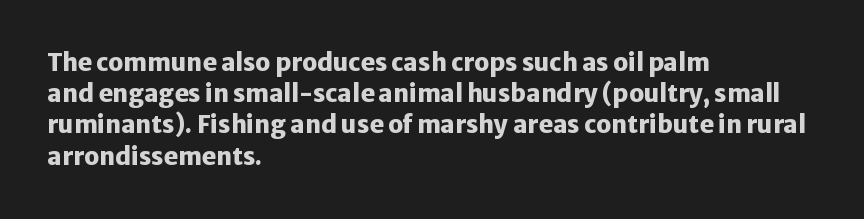
Q: Is the text bold? A: Yes.
Q: Is the text italic (slanted)? A: No, it is upright.
Q: Is the text underlined? A: No.
Q: How is the paragraph aligned? A: Left-aligned.
Q: Is the spacing between letters normal or unusually wide? A: Normal.
Q: Is the spacing between lines tight, normal or loose? A: Normal.
